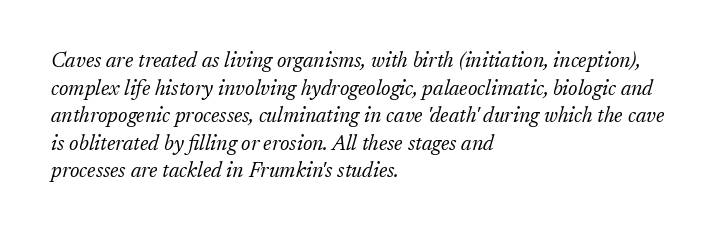
The image shows 21 px text type, italic (leaning right); set left-aligned, normal line spacing (1.31x), normal letter spacing, not underlined.
